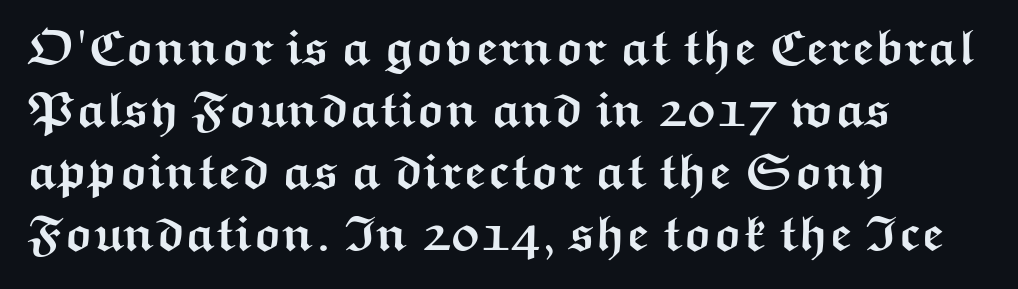
Q: Is the text bold? A: Yes.
Q: Is the text italic (slanted)? A: No, it is upright.
Q: Is the typeface a serif or a sans-serif typeface? A: Sans-serif.
Q: Is the text underlined? A: No.
Q: How is the paragraph aligned? A: Left-aligned.
Q: Is the spacing between letters normal or unusually wide? A: Normal.
Q: Width (condensed, normal, or wide)? A: Wide.
Q: Stroke contrast? A: Medium.
Q: x-height? A: Medium.
Q: Monospaced? A: No.
